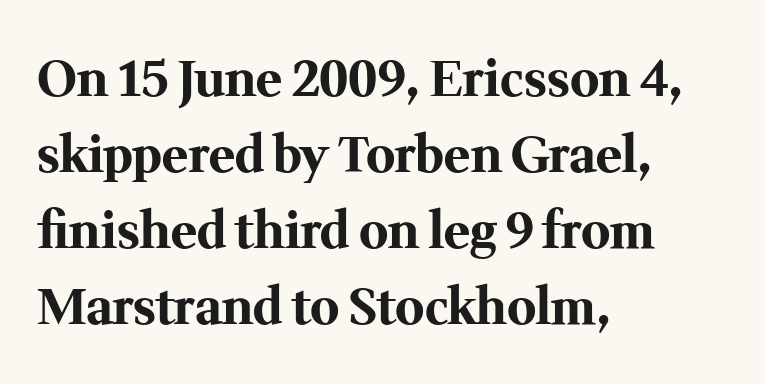
Q: Is the text bold? A: Yes.
Q: Is the text italic (slanted)? A: No, it is upright.
Q: Is the typeface a serif or a sans-serif typeface? A: Serif.
Q: Is the text underlined? A: No.
Q: How is the paragraph aligned? A: Left-aligned.
Q: Is the spacing between letters normal or unusually wide? A: Normal.
Q: Is the spacing between lines tight, normal or loose? A: Normal.
Q: Width (condensed, normal, or wide)? A: Normal.
Q: Stroke contrast? A: Medium.
Q: x-height? A: Medium.
Q: Monospaced? A: No.
